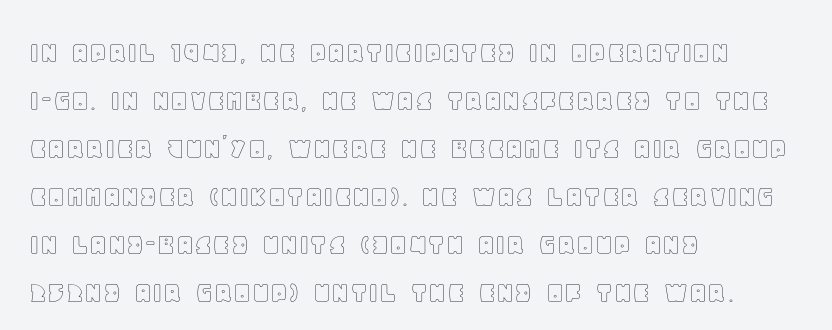
This rendering uses left alignment, leaving the right contour irregular. Note the varied advance widths — an 'i' is clearly narrower than an 'm'. Do the letters lean? They stand straight. The tracking reads as untouched default to a designer's eye.
